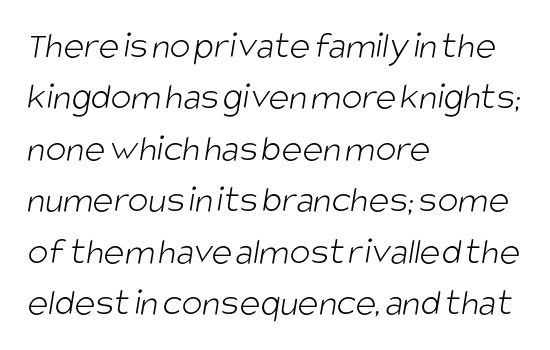
Q: Is the text bold? A: No.
Q: Is the typeface a serif or a sans-serif typeface? A: Sans-serif.
Q: Is the text underlined? A: No.
Q: How is the paragraph aligned? A: Left-aligned.
Q: Is the spacing between letters normal or unusually wide? A: Normal.
Q: Is the spacing between lines tight, normal or loose? A: Normal.
Q: Width (condensed, normal, or wide)? A: Condensed.
Q: Stroke contrast? A: Low.
Q: x-height? A: Large.
Q: Monospaced? A: No.
